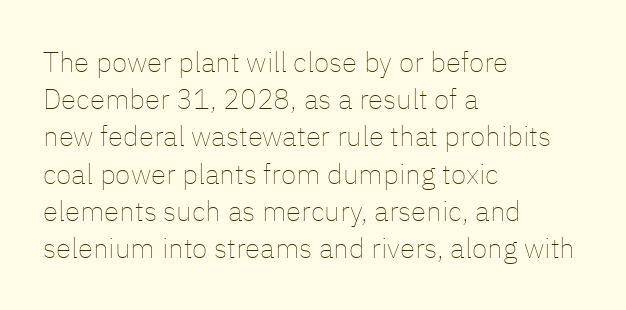
Q: Is the text bold? A: No.
Q: Is the text italic (slanted)? A: No, it is upright.
Q: Is the text underlined? A: No.
Q: How is the paragraph aligned? A: Left-aligned.
Q: Is the spacing between letters normal or unusually wide? A: Normal.
Q: Is the spacing between lines tight, normal or loose? A: Normal.
Q: Width (condensed, normal, or wide)? A: Normal.
Q: Stroke contrast? A: Low.
Q: x-height? A: Medium.
Q: Monospaced? A: No.
